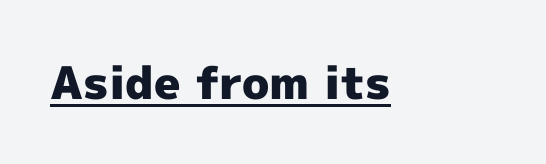
This is underlined copy, the kind a proofreader might mark for attention. The glyphs in this specimen are sans serif. Every stem runs plumb, perpendicular to the baseline. Nobody touched the tracking dial on this one. Character widths vary here, with narrow letters taking less room than wide ones. What weight is shown? A full bold with thick strokes.
